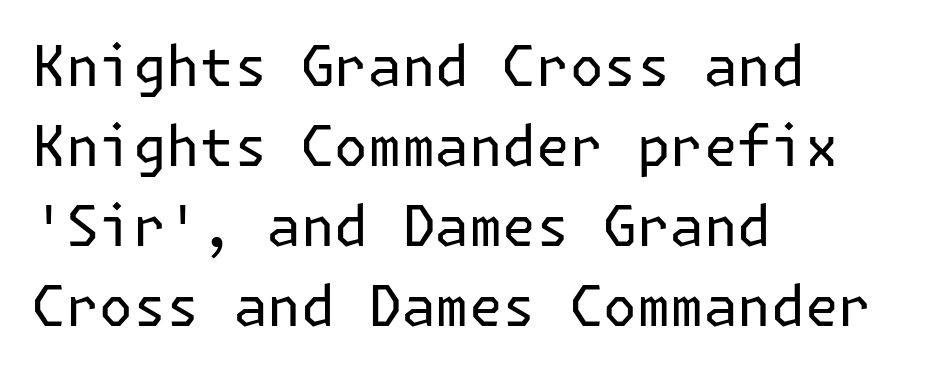
The image shows 56 px regular-weight sans-serif type, upright; set left-aligned, normal line spacing (1.43x), normal letter spacing, not underlined; low stroke contrast and a medium x-height.
